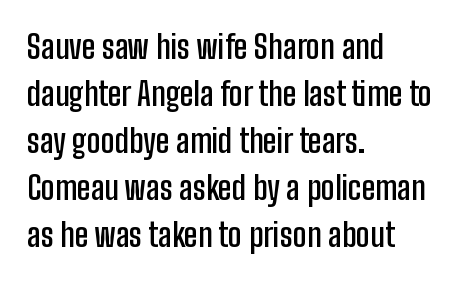
In terms of posture, this sample is upright. All the whitespace from short lines collects on the right. Underlining? Definitely not there. In terms of letterform style, serifs are entirely absent.
